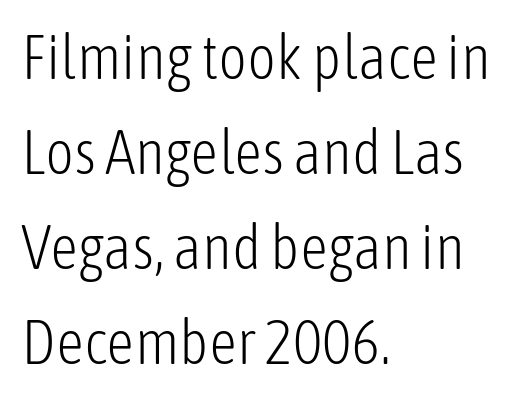
The image shows 62 px light, condensed sans-serif type, upright; set left-aligned, normal line spacing (1.53x), normal letter spacing, not underlined; low stroke contrast and a medium x-height.
